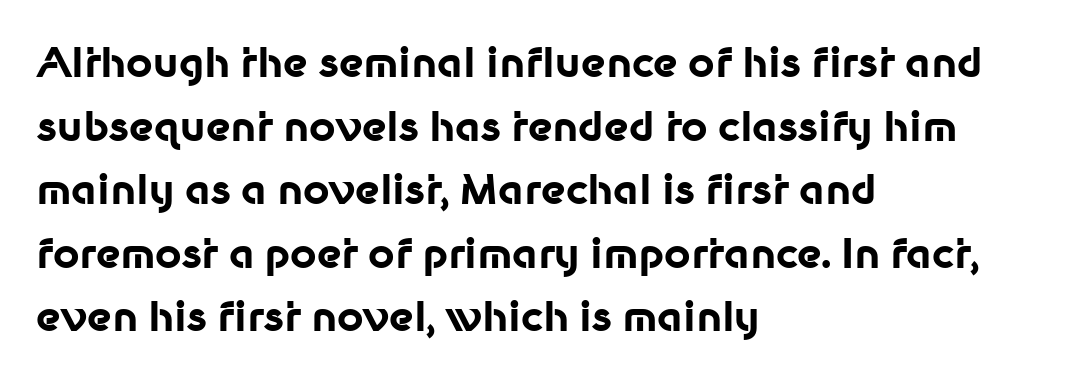
Q: Is the text bold? A: Yes.
Q: Is the text italic (slanted)? A: No, it is upright.
Q: Is the typeface a serif or a sans-serif typeface? A: Sans-serif.
Q: Is the text underlined? A: No.
Q: How is the paragraph aligned? A: Left-aligned.
Q: Is the spacing between letters normal or unusually wide? A: Normal.
Q: Is the spacing between lines tight, normal or loose? A: Normal.
Q: Width (condensed, normal, or wide)? A: Normal.
Q: Stroke contrast? A: Low.
Q: x-height? A: Medium.
Q: Monospaced? A: No.
